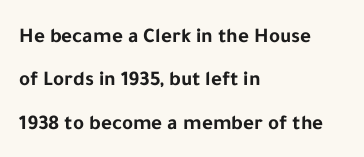
The image shows 21 px bold type, upright; set left-aligned, loose line spacing (2.06x), normal letter spacing, not underlined.
